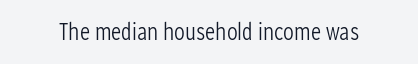
Q: Is the text bold? A: No.
Q: Is the text italic (slanted)? A: No, it is upright.
Q: Is the text underlined? A: No.
Q: Is the spacing between letters normal or unusually wide? A: Normal.
